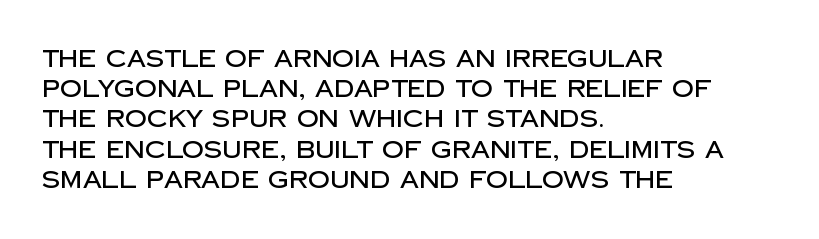
{"italic": "no", "underline": "no", "align": "left", "line_spacing": "normal", "line_spacing_ratio": 1.26, "letter_spacing": "normal", "letter_spacing_em": 0.0, "glyph_px": 24}
